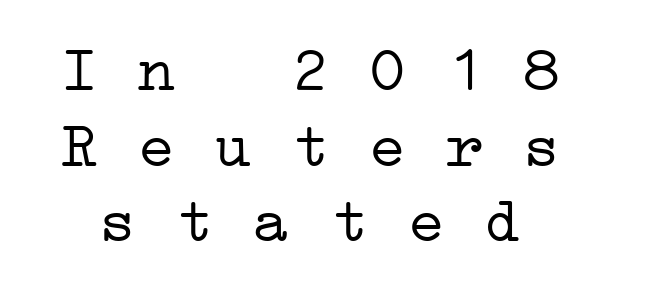
Q: Is the text bold? A: No.
Q: Is the typeface a serif or a sans-serif typeface? A: Serif.
Q: Is the text underlined? A: No.
Q: Is the spacing between letters normal or unusually wide? A: Normal.
Q: Width (condensed, normal, or wide)? A: Wide.
Q: Stroke contrast? A: Low.
Q: x-height? A: Medium.
Q: Monospaced? A: Yes.
